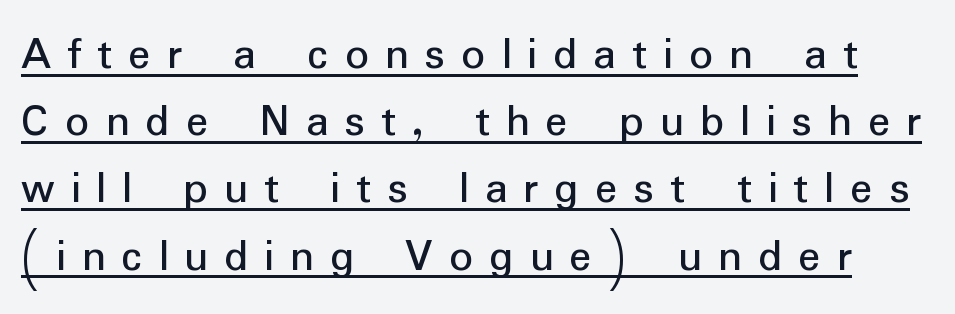
Q: Is the text bold? A: No.
Q: Is the text italic (slanted)? A: No, it is upright.
Q: Is the typeface a serif or a sans-serif typeface? A: Sans-serif.
Q: Is the text underlined? A: Yes.
Q: Is the spacing between letters normal or unusually wide? A: Unusually wide.
Q: Is the spacing between lines tight, normal or loose? A: Normal.
Q: Width (condensed, normal, or wide)? A: Normal.
Q: Stroke contrast? A: Low.
Q: x-height? A: Medium.
Q: Monospaced? A: No.
